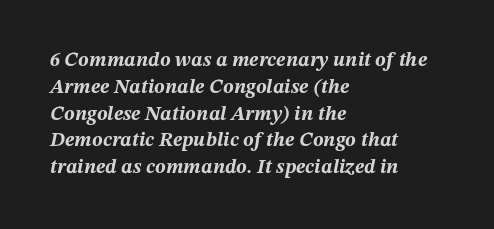
Q: Is the text bold? A: Yes.
Q: Is the text italic (slanted)? A: Yes, it leans right by about 12 degrees.
Q: Is the text underlined? A: No.
Q: How is the paragraph aligned? A: Left-aligned.
Q: Is the spacing between letters normal or unusually wide? A: Normal.
Q: Is the spacing between lines tight, normal or loose? A: Normal.
